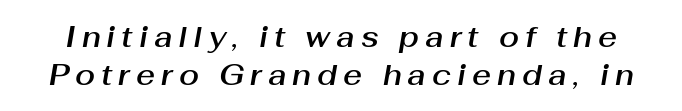
{"italic": "yes", "lean": "right", "slant_degrees": 10, "width": "normal", "stroke_contrast": "medium", "x_height": "medium", "monospaced": "no", "underline": "no", "line_spacing": "normal", "line_spacing_ratio": 1.3, "letter_spacing": "wide", "letter_spacing_em": 0.21, "glyph_px": 29}
